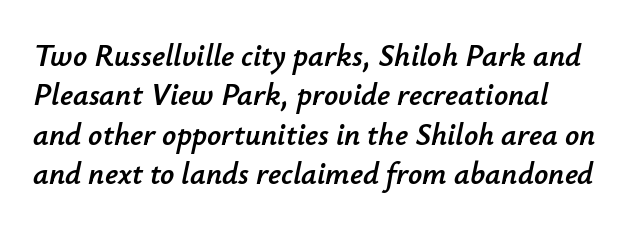
Designer's note — italics engaged. The foot of each line stays bare and open. Each new line begins a customary step beneath the previous one. Proportional: the letters do not fall into vertical columns. This rendering leaves character spacing at its baseline value.
